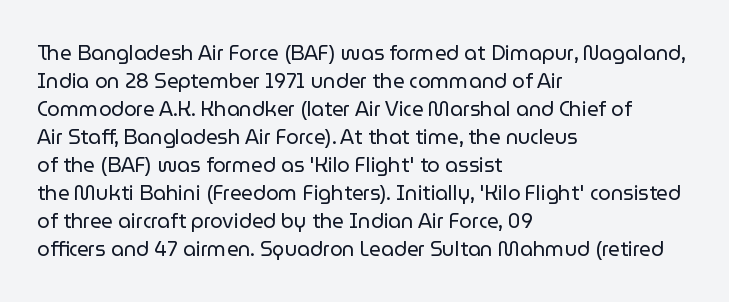
A roman cut, with each character standing at attention. Compared with a centered layout, this one pins lines to the left instead. Evenly set lines give the paragraph a standard silhouette. Heft: none added — not bold. The baseline area is clear.
